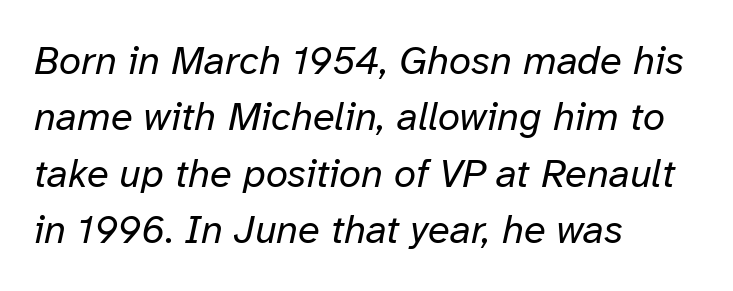
{"italic": "yes", "lean": "right", "slant_degrees": 12, "bold": "no", "weight": "regular", "width": "normal", "stroke_contrast": "low", "x_height": "medium", "monospaced": "no", "underline": "no", "align": "left", "line_spacing": "normal", "line_spacing_ratio": 1.41, "letter_spacing": "normal", "letter_spacing_em": 0.0, "glyph_px": 40}
